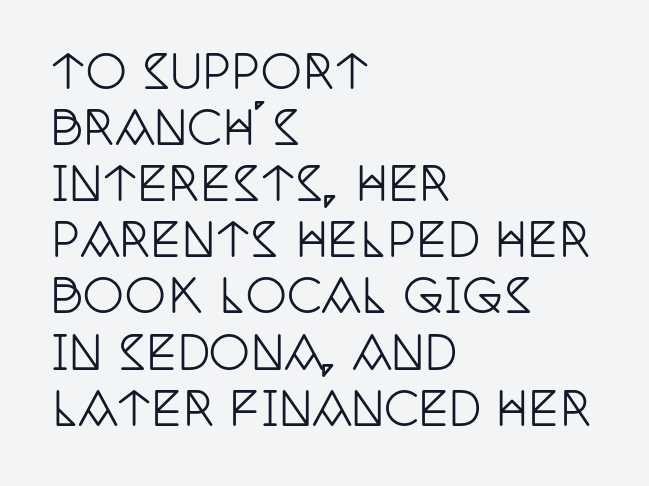
Q: Is the text italic (slanted)? A: No, it is upright.
Q: Is the typeface a serif or a sans-serif typeface? A: Serif.
Q: Is the text underlined? A: No.
Q: How is the paragraph aligned? A: Left-aligned.
Q: Is the spacing between letters normal or unusually wide? A: Normal.
Q: Width (condensed, normal, or wide)? A: Condensed.
Q: Stroke contrast? A: Low.
Q: x-height? A: Large.
Q: Monospaced? A: No.
